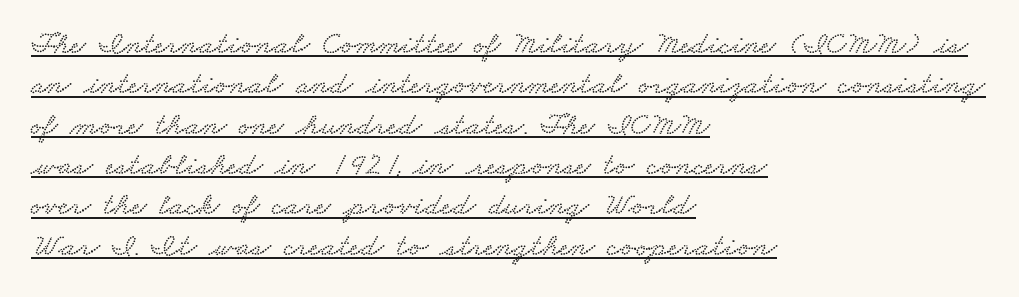
There is no visible air inserted between adjacent glyphs. Looks like someone drew a line under every word here. Line starts are locked; line ends wander. Character widths vary here, with narrow letters taking less room than wide ones. The space between consecutive lines is moderate.
